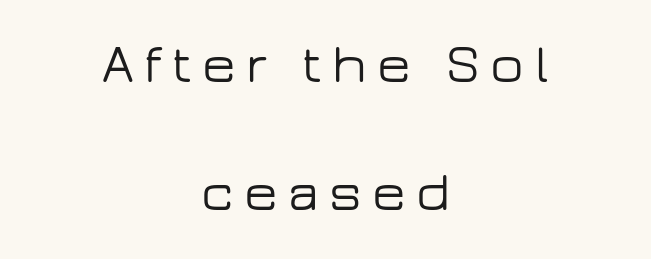
The image shows 55 px wide sans-serif type, upright; set centered, loose line spacing (2.33x), not underlined; low stroke contrast and a medium x-height.
